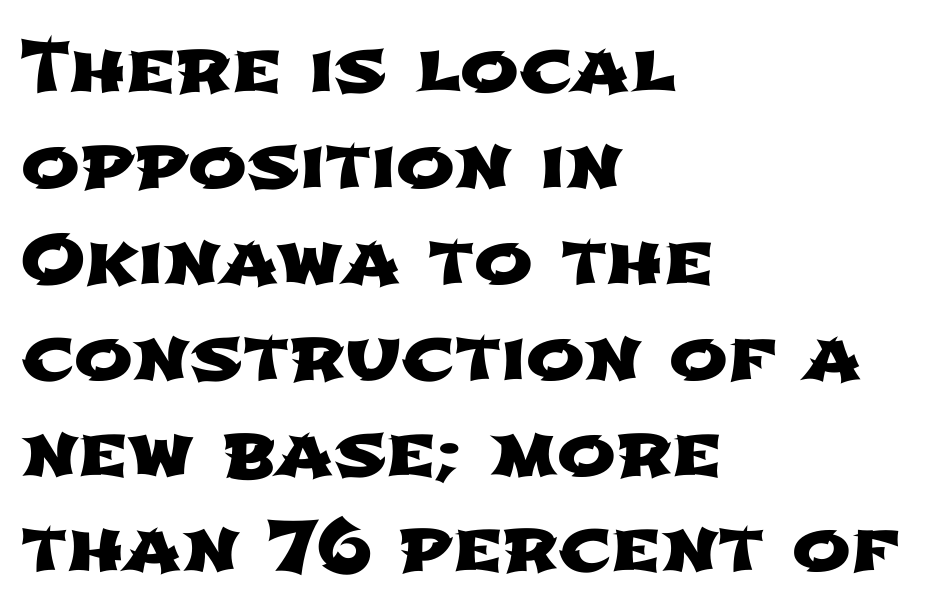
Here the designer chose a conventional face with non-uniform glyph widths. Is there much room between lines? A standard amount, neither cramped nor airy. The type family on display is of the sans-serif kind. The letters sit at their default tracking, neither squeezed nor spread. Each line starts at the same left margin while the right side varies.
